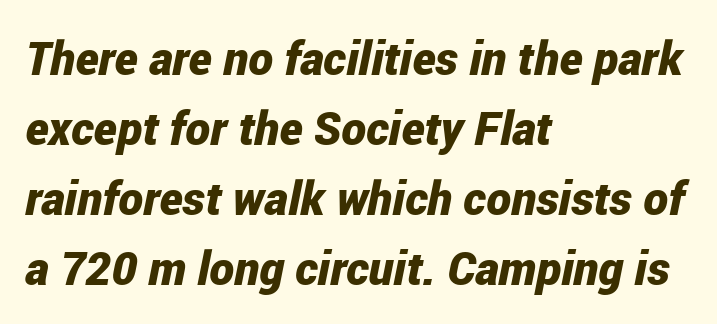
{"italic": "yes", "lean": "right", "slant_degrees": 12, "bold": "yes", "weight": "bold", "width": "condensed", "stroke_contrast": "low", "x_height": "medium", "monospaced": "no", "underline": "no", "align": "left", "line_spacing": "normal", "line_spacing_ratio": 1.49, "letter_spacing": "normal", "letter_spacing_em": 0.0, "glyph_px": 47}
